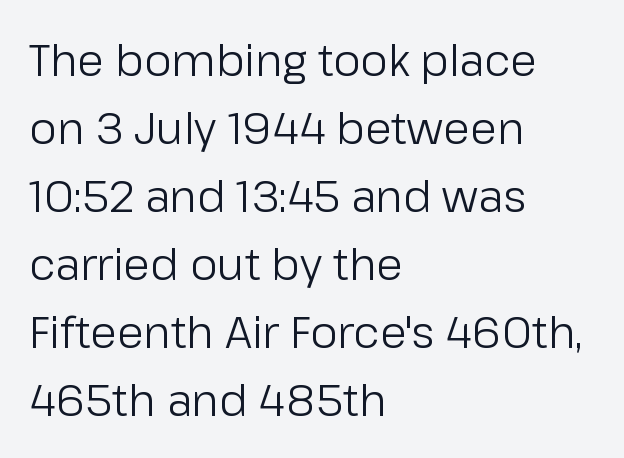
The image shows 43 px regular-weight sans-serif type, upright; set left-aligned, normal line spacing (1.58x), normal letter spacing, not underlined; low stroke contrast and a medium x-height.
